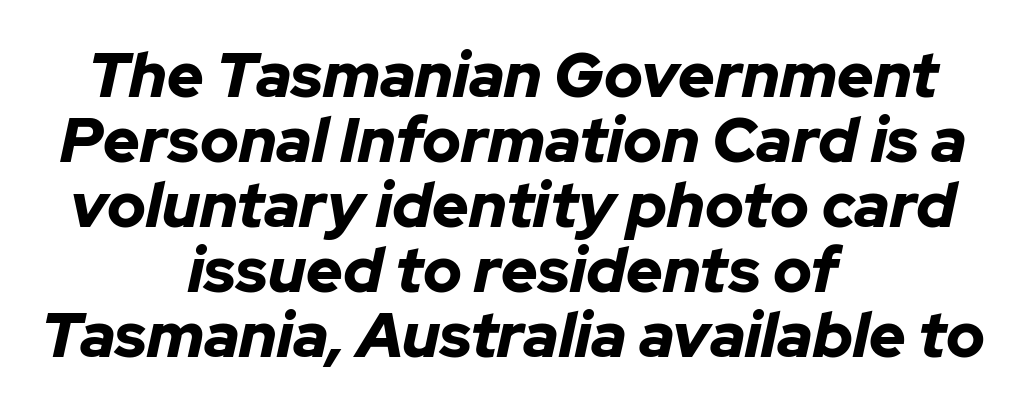
Q: Is the text bold? A: Yes.
Q: Is the text italic (slanted)? A: Yes, it leans right by about 12 degrees.
Q: Is the text underlined? A: No.
Q: How is the paragraph aligned? A: Centered.
Q: Is the spacing between letters normal or unusually wide? A: Normal.
Q: Is the spacing between lines tight, normal or loose? A: Tight.
Q: Width (condensed, normal, or wide)? A: Normal.
Q: Stroke contrast? A: Low.
Q: x-height? A: Medium.
Q: Monospaced? A: No.
